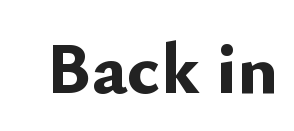
The image shows 73 px bold sans-serif type, upright; set normal letter spacing, not underlined; low stroke contrast and a small x-height.
